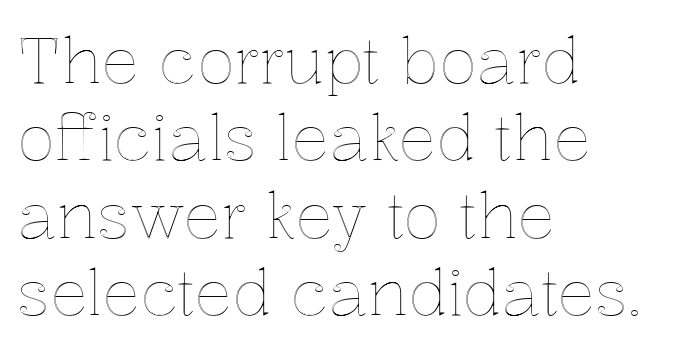
{"italic": "no", "width": "normal", "x_height": "medium", "monospaced": "no", "underline": "no", "align": "left", "line_spacing_ratio": 1.23, "letter_spacing": "normal", "letter_spacing_em": 0.0, "glyph_px": 63}
